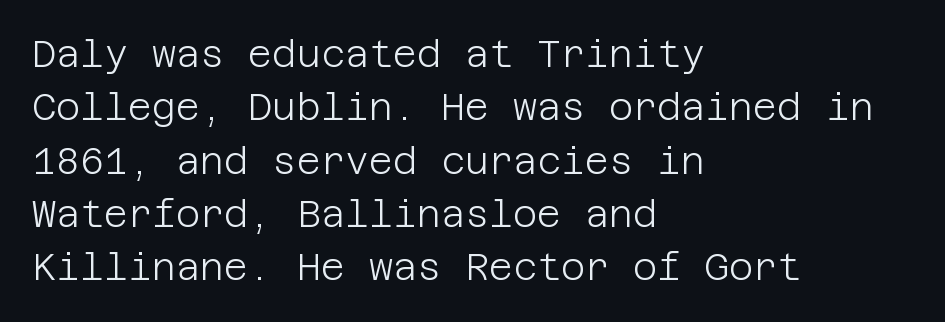
The image shows 37 px light sans-serif type, upright; set left-aligned, normal line spacing (1.44x), normal letter spacing, not underlined; low stroke contrast and a large x-height.
